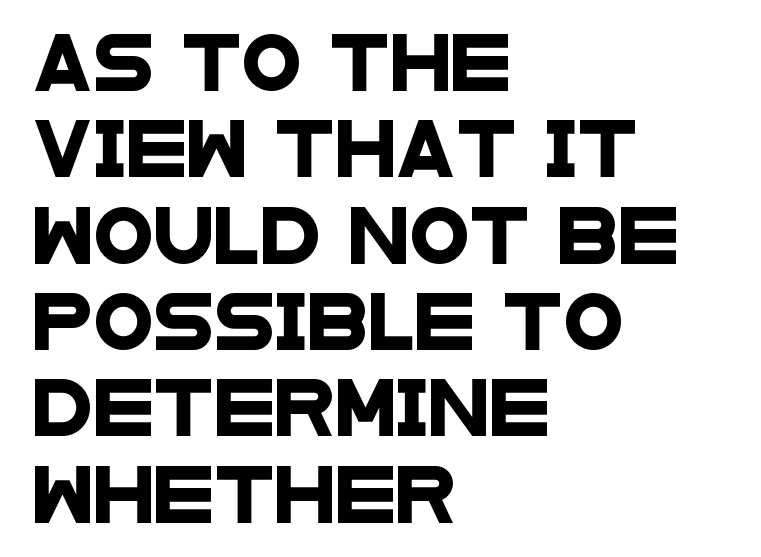
Q: Is the typeface a serif or a sans-serif typeface? A: Sans-serif.
Q: Is the text underlined? A: No.
Q: How is the paragraph aligned? A: Left-aligned.
Q: Is the spacing between letters normal or unusually wide? A: Normal.
Q: Is the spacing between lines tight, normal or loose? A: Normal.
Q: Width (condensed, normal, or wide)? A: Wide.
Q: Stroke contrast? A: Low.
Q: x-height? A: Large.
Q: Monospaced? A: No.
